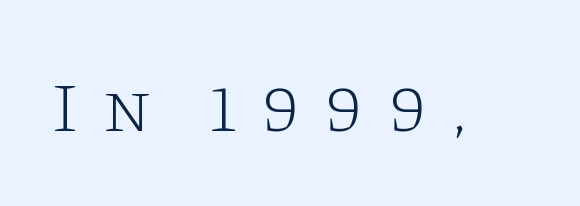
The image shows 71 px light, wide serif type, upright; set unusually wide letter spacing (+0.33 em), not underlined; low stroke contrast and a large x-height.
